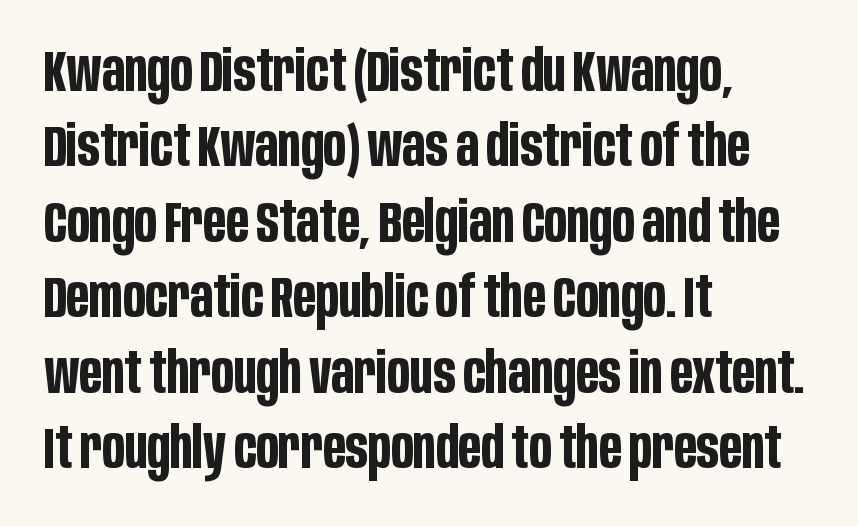
The image shows 58 px bold, condensed sans-serif type, upright; set left-aligned, normal line spacing (1.3x), normal letter spacing, not underlined; low stroke contrast and a large x-height.
